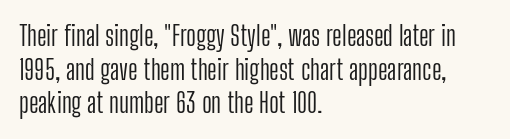
{"italic": "no", "bold": "no", "underline": "no", "align": "left", "line_spacing": "normal", "line_spacing_ratio": 1.25, "letter_spacing": "normal", "letter_spacing_em": 0.0, "glyph_px": 27}
